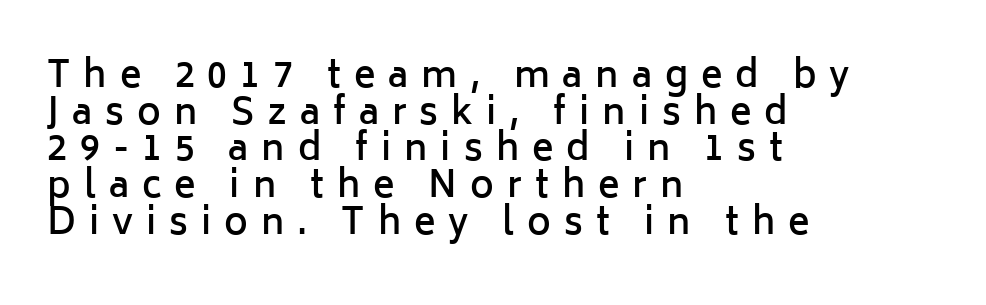
Q: Is the text bold? A: Semi-bold.
Q: Is the text italic (slanted)? A: No, it is upright.
Q: Is the typeface a serif or a sans-serif typeface? A: Sans-serif.
Q: Is the text underlined? A: No.
Q: How is the paragraph aligned? A: Left-aligned.
Q: Is the spacing between letters normal or unusually wide? A: Unusually wide.
Q: Is the spacing between lines tight, normal or loose? A: Tight.
Q: Width (condensed, normal, or wide)? A: Normal.
Q: Stroke contrast? A: Low.
Q: x-height? A: Medium.
Q: Monospaced? A: No.
